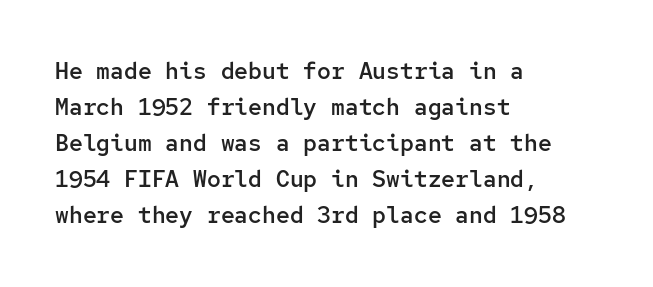
Q: Is the text bold? A: Semi-bold.
Q: Is the text italic (slanted)? A: No, it is upright.
Q: Is the text underlined? A: No.
Q: How is the paragraph aligned? A: Left-aligned.
Q: Is the spacing between letters normal or unusually wide? A: Normal.
Q: Is the spacing between lines tight, normal or loose? A: Normal.
